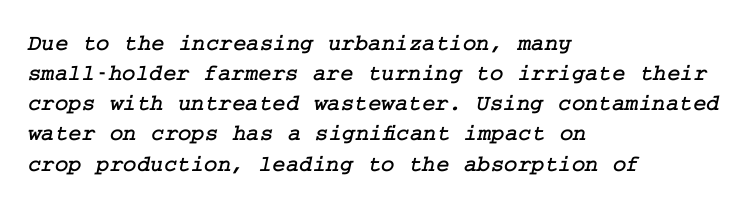
The image shows 23 px text type; set left-aligned, normal line spacing (1.31x), normal letter spacing, not underlined.
